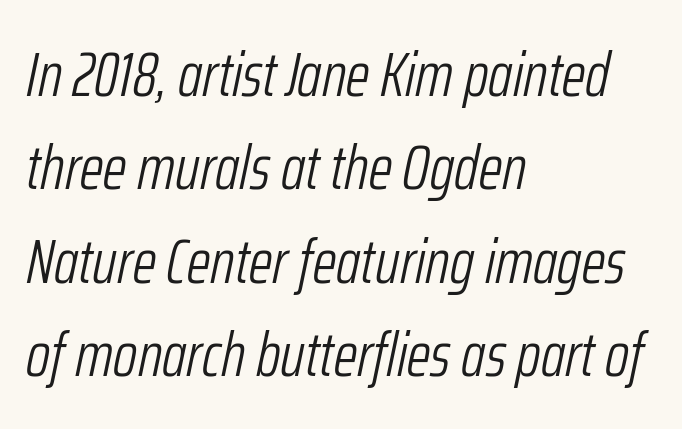
{"italic": "yes", "lean": "right", "slant_degrees": 12, "bold": "no", "weight": "light", "width": "condensed", "stroke_contrast": "low", "x_height": "medium", "monospaced": "no", "underline": "no", "align": "left", "line_spacing": "normal", "line_spacing_ratio": 1.53, "letter_spacing": "normal", "letter_spacing_em": 0.0, "glyph_px": 61}
